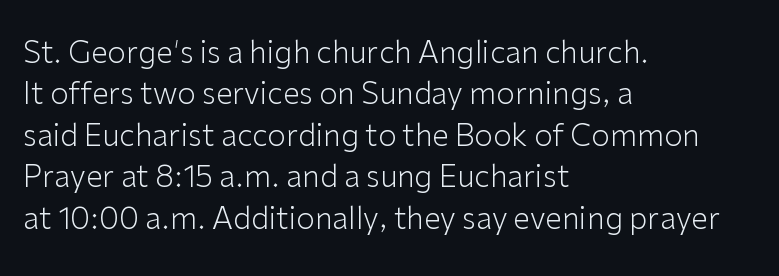
The image shows 30 px light sans-serif type, upright; set left-aligned, normal line spacing (1.38x), normal letter spacing, not underlined; low stroke contrast and a medium x-height.
